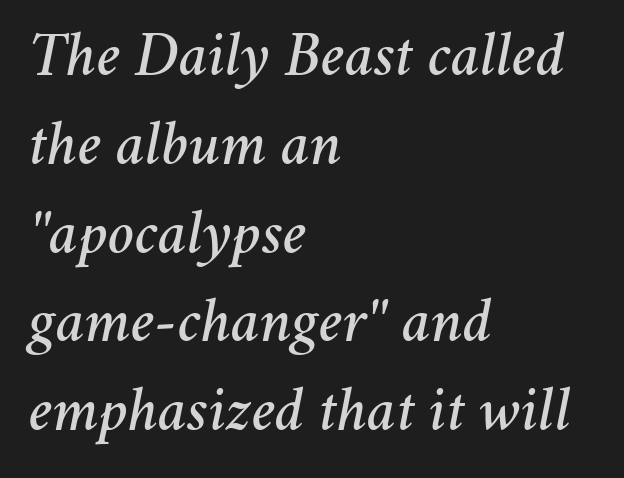
Whoever set this chose a conventional vertical rhythm. Inter-character spacing is left at the font's built-in metrics. The space directly below the letters is spotless. Slanted lettering throughout. Is this a fixed-width face? No — the glyphs have proportional, varying widths.
